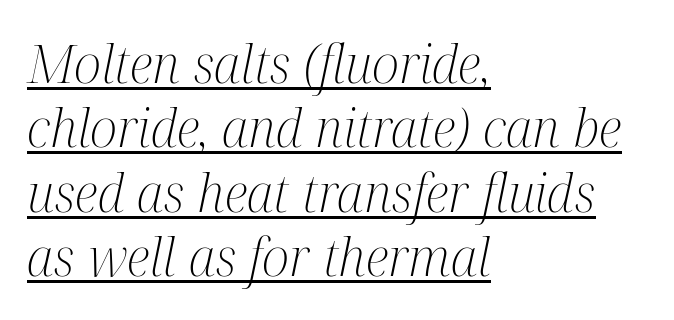
{"serif": "yes", "italic": "yes", "lean": "right", "slant_degrees": 12, "bold": "no", "weight": "light", "width": "condensed", "stroke_contrast": "medium", "x_height": "medium", "monospaced": "no", "underline": "yes", "align": "left", "line_spacing_ratio": 1.24, "letter_spacing": "normal", "letter_spacing_em": 0.0, "glyph_px": 52}
